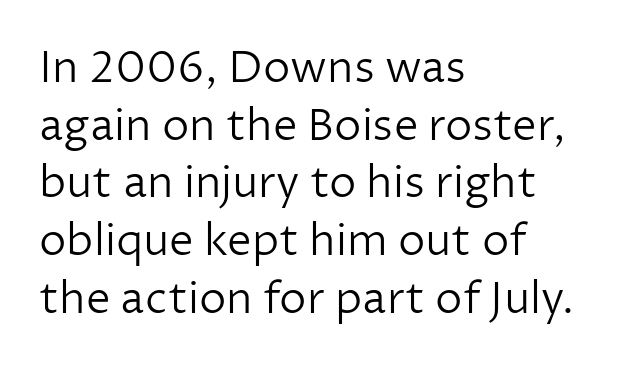
{"serif": "no", "italic": "no", "bold": "no", "weight": "light", "width": "normal", "stroke_contrast": "low", "x_height": "medium", "monospaced": "no", "underline": "no", "align": "left", "line_spacing": "normal", "line_spacing_ratio": 1.31, "letter_spacing": "normal", "letter_spacing_em": 0.0, "glyph_px": 44}
